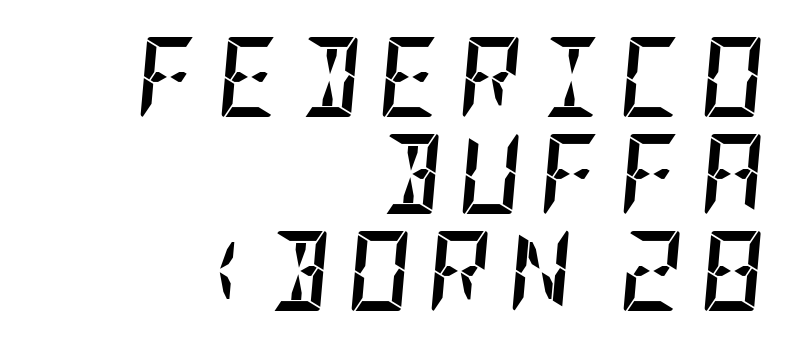
The image shows 80 px semibold, condensed type, italic (leaning right); set right-aligned, line spacing 1.21x, not underlined; low stroke contrast and a large x-height.
